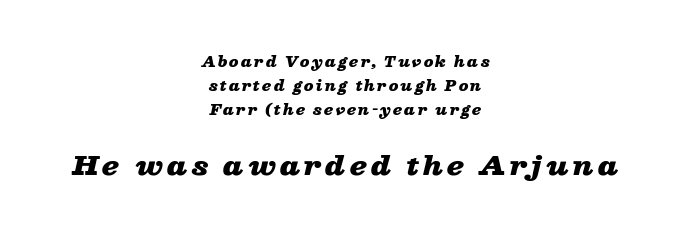
Tall strokes in this sample are angled rather than plumb. The passage is arranged like a title page — every line centered. Clear beneath every line of the passage. Look at the stroke-to-counter ratio: heavy, a bold. Reading top to bottom, the characters get bigger at the block break.
